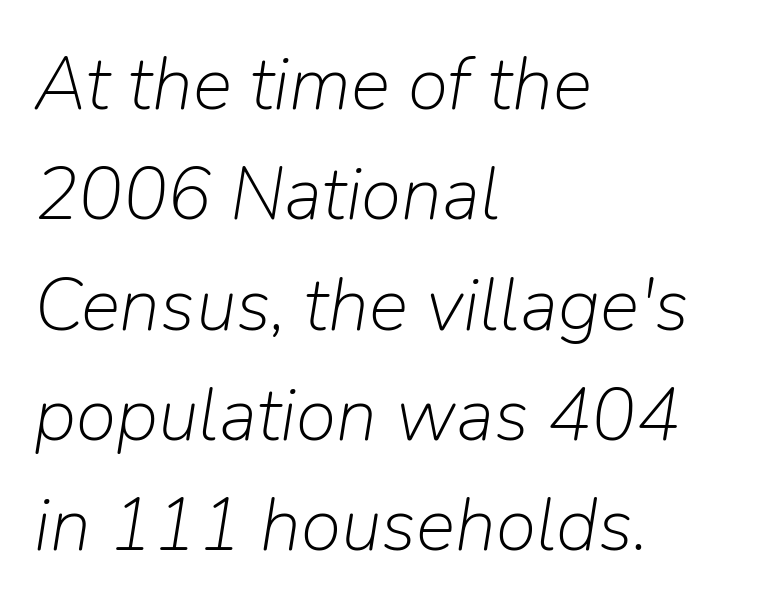
{"italic": "yes", "lean": "right", "slant_degrees": 9, "bold": "no", "weight": "light", "width": "normal", "stroke_contrast": "low", "x_height": "medium", "monospaced": "no", "underline": "no", "align": "left", "line_spacing": "normal", "line_spacing_ratio": 1.49, "letter_spacing": "normal", "letter_spacing_em": 0.0, "glyph_px": 74}
